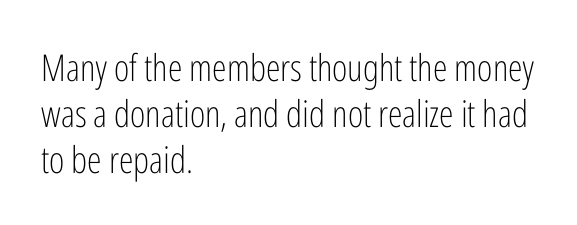
The image shows 37 px light, condensed sans-serif type, upright; set left-aligned, line spacing 1.24x, normal letter spacing, not underlined; low stroke contrast and a medium x-height.
